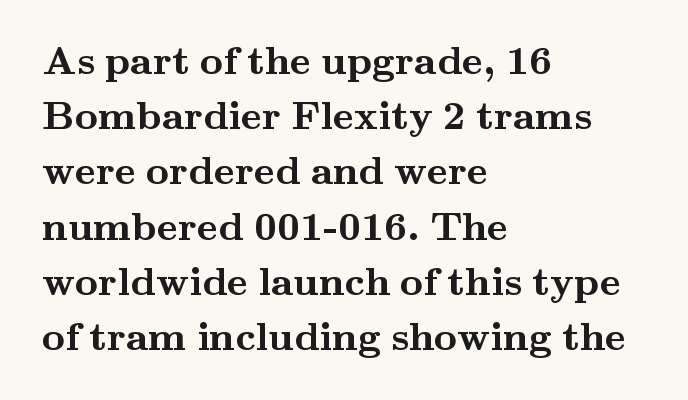
The image shows 40 px semibold, wide serif type, upright; set left-aligned, normal line spacing (1.38x), normal letter spacing, not underlined; medium stroke contrast and a small x-height.
